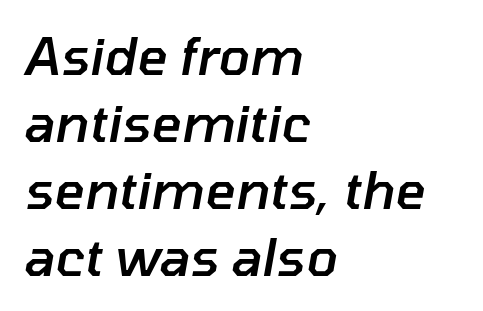
{"italic": "yes", "lean": "right", "slant_degrees": 10, "bold": "semi", "weight": "semibold", "width": "normal", "stroke_contrast": "low", "x_height": "medium", "monospaced": "no", "underline": "no", "align": "left", "line_spacing": "normal", "line_spacing_ratio": 1.29, "letter_spacing": "normal", "letter_spacing_em": 0.0, "glyph_px": 52}
